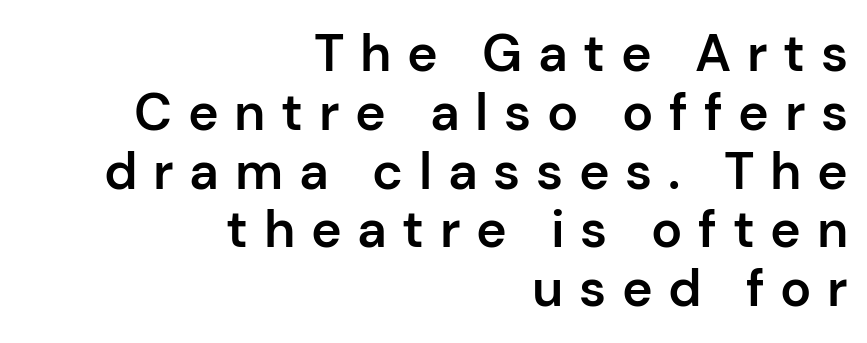
{"serif": "no", "italic": "no", "bold": "semi", "weight": "semibold", "width": "normal", "stroke_contrast": "low", "x_height": "medium", "monospaced": "no", "underline": "no", "align": "right", "line_spacing": "tight", "line_spacing_ratio": 1.13, "letter_spacing": "wide", "letter_spacing_em": 0.3, "glyph_px": 52}
